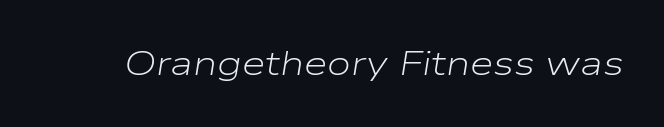
Students, note that the glyphs here touch the page at normal intervals. The cut favours lightness, reaching ordinary text weight at its darkest. The letters are slanted; this is an italic face. Is this a fixed-width face? No — the glyphs have proportional, varying widths. The baseline area is clear.
